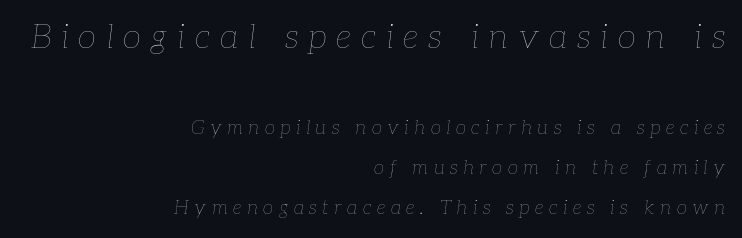
The image shows 34 px thin type, italic (leaning right); set right-aligned, loose line spacing (2.11x), unusually wide letter spacing (+0.29 em), not underlined; the first (top) block is 1.79x larger; low stroke contrast and a medium x-height.
